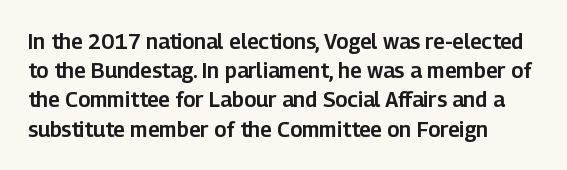
The image shows 21 px text type, upright; set left-aligned, normal line spacing (1.39x), normal letter spacing, not underlined.
